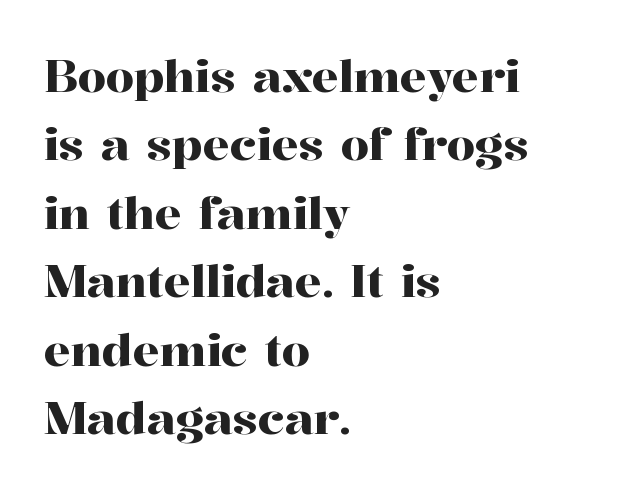
The image shows 45 px serif type, upright; set left-aligned, normal line spacing (1.52x), normal letter spacing, not underlined; high stroke contrast and a medium x-height.
